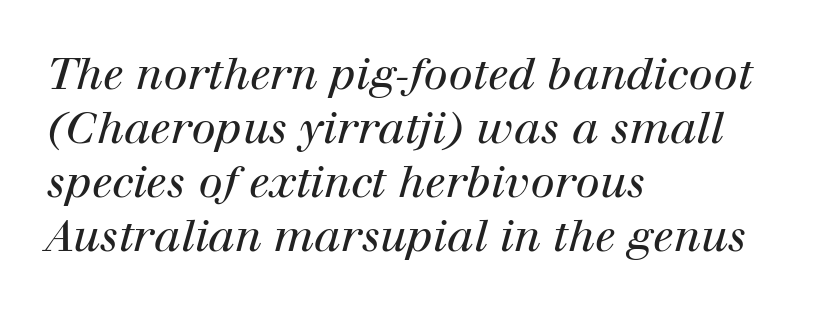
Q: Is the text bold? A: No.
Q: Is the text italic (slanted)? A: Yes, it leans right by about 12 degrees.
Q: Is the typeface a serif or a sans-serif typeface? A: Serif.
Q: Is the text underlined? A: No.
Q: How is the paragraph aligned? A: Left-aligned.
Q: Is the spacing between letters normal or unusually wide? A: Normal.
Q: Width (condensed, normal, or wide)? A: Normal.
Q: Stroke contrast? A: High.
Q: x-height? A: Medium.
Q: Monospaced? A: No.
